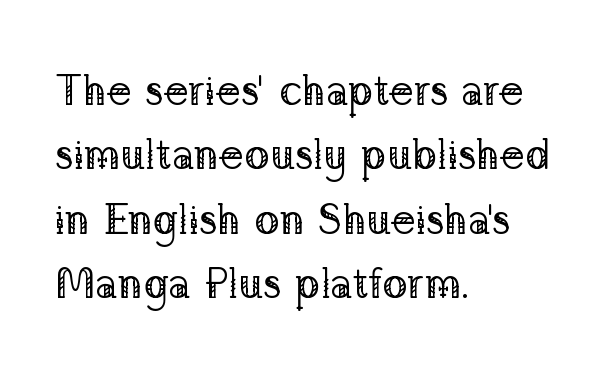
Q: Is the text bold? A: No.
Q: Is the text italic (slanted)? A: No, it is upright.
Q: Is the typeface a serif or a sans-serif typeface? A: Serif.
Q: Is the text underlined? A: No.
Q: How is the paragraph aligned? A: Left-aligned.
Q: Is the spacing between letters normal or unusually wide? A: Normal.
Q: Is the spacing between lines tight, normal or loose? A: Normal.
Q: Width (condensed, normal, or wide)? A: Normal.
Q: Stroke contrast? A: Low.
Q: x-height? A: Medium.
Q: Monospaced? A: No.
